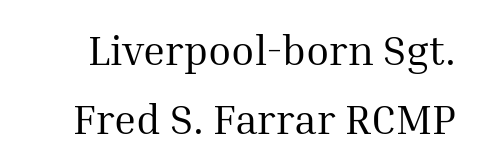
{"serif": "yes", "italic": "no", "bold": "no", "weight": "regular", "width": "normal", "stroke_contrast": "medium", "x_height": "medium", "monospaced": "no", "underline": "no", "line_spacing": "normal", "line_spacing_ratio": 1.64, "letter_spacing": "normal", "letter_spacing_em": 0.0, "glyph_px": 42}
